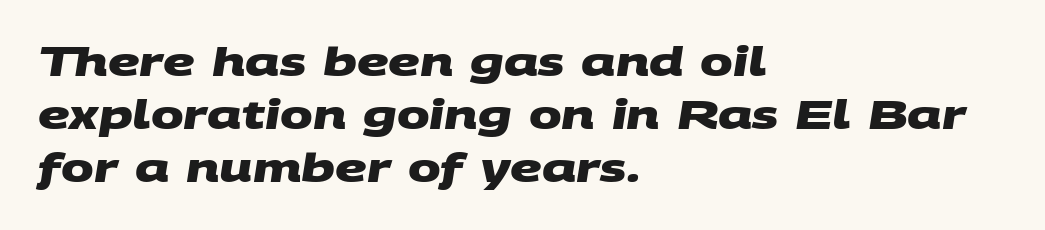
The image shows 39 px heavy, wide sans-serif type; set left-aligned, normal line spacing (1.36x), normal letter spacing, not underlined; medium stroke contrast and a large x-height.
